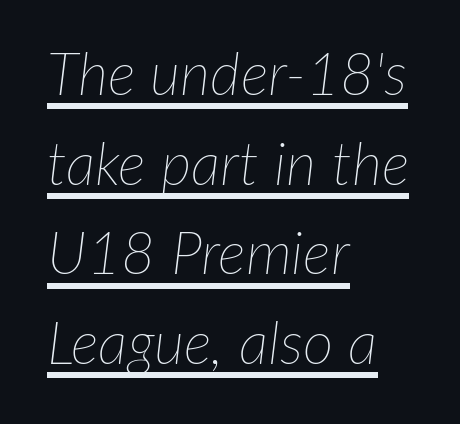
The image shows 59 px thin type, italic (leaning right); set left-aligned, normal line spacing (1.52x), normal letter spacing, underlined; low stroke contrast and a medium x-height.
